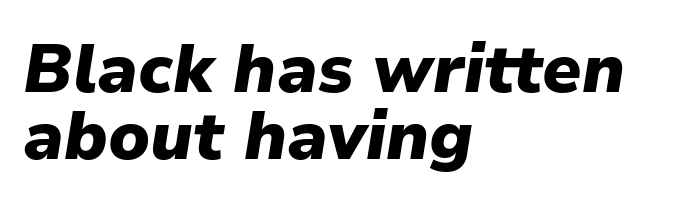
Q: Is the text bold? A: Yes.
Q: Is the text italic (slanted)? A: Yes, it leans right by about 9 degrees.
Q: Is the text underlined? A: No.
Q: How is the paragraph aligned? A: Left-aligned.
Q: Is the spacing between letters normal or unusually wide? A: Normal.
Q: Is the spacing between lines tight, normal or loose? A: Tight.
Q: Width (condensed, normal, or wide)? A: Normal.
Q: Stroke contrast? A: Low.
Q: x-height? A: Medium.
Q: Monospaced? A: No.
